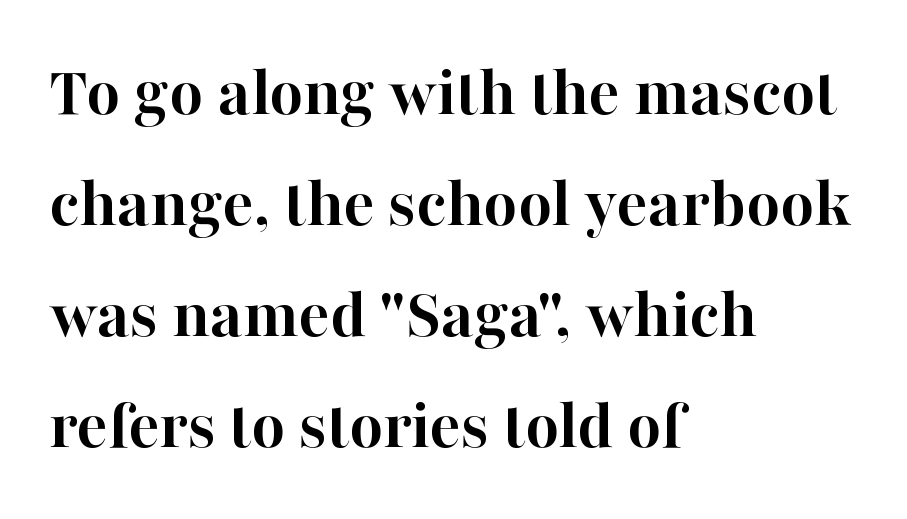
Q: Is the text bold? A: Yes.
Q: Is the text italic (slanted)? A: No, it is upright.
Q: Is the typeface a serif or a sans-serif typeface? A: Serif.
Q: Is the text underlined? A: No.
Q: How is the paragraph aligned? A: Left-aligned.
Q: Is the spacing between letters normal or unusually wide? A: Normal.
Q: Is the spacing between lines tight, normal or loose? A: Normal.
Q: Width (condensed, normal, or wide)? A: Normal.
Q: Stroke contrast? A: High.
Q: x-height? A: Medium.
Q: Monospaced? A: No.
